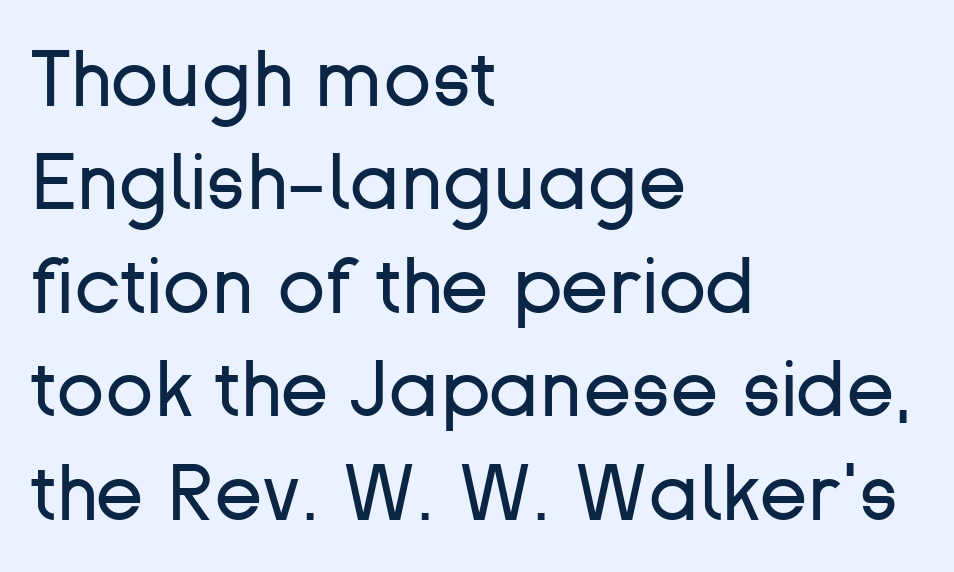
The image shows 79 px regular-weight sans-serif type, upright; set left-aligned, normal line spacing (1.31x), normal letter spacing, not underlined; low stroke contrast and a medium x-height.
